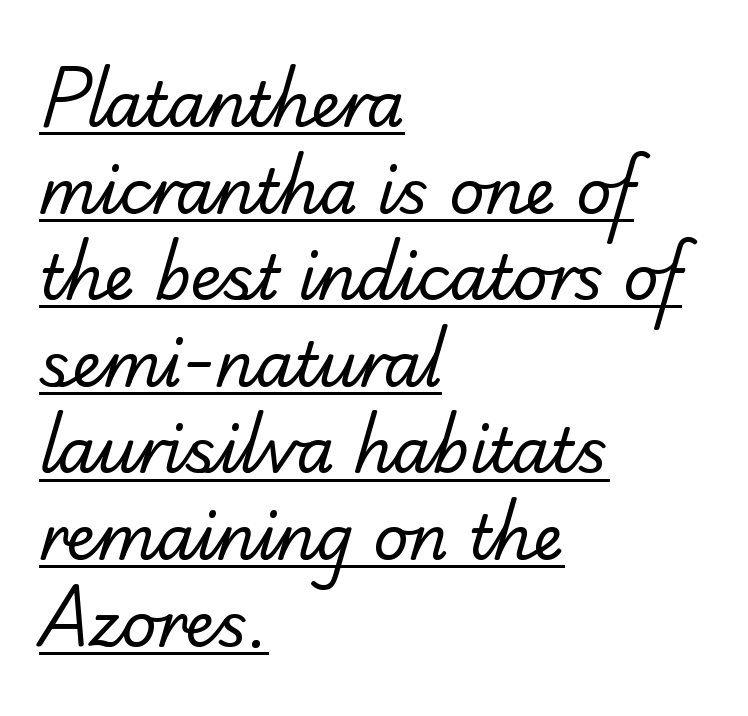
{"serif": "yes", "bold": "no", "weight": "regular", "width": "normal", "stroke_contrast": "low", "x_height": "small", "monospaced": "no", "underline": "yes", "align": "left", "line_spacing": "normal", "line_spacing_ratio": 1.42, "letter_spacing": "normal", "letter_spacing_em": 0.0, "glyph_px": 61}
